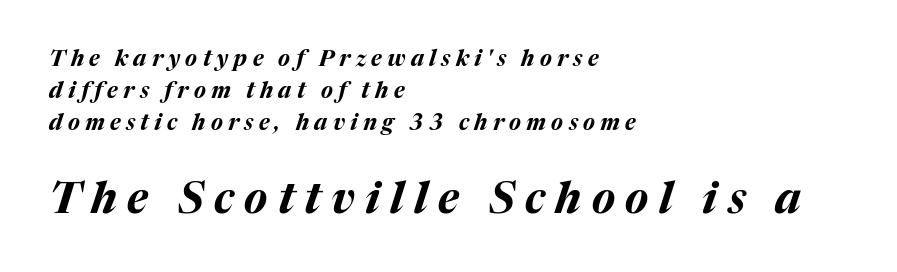
{"italic": "yes", "lean": "right", "slant_degrees": 17, "bold": "yes", "weight": "bold", "width": "normal", "stroke_contrast": "medium", "x_height": "medium", "monospaced": "no", "underline": "no", "align": "left", "line_spacing": "normal", "line_spacing_ratio": 1.46, "letter_spacing": "wide", "letter_spacing_em": 0.24, "larger_block": "second", "size_ratio": 1.95, "glyph_px": 43}
